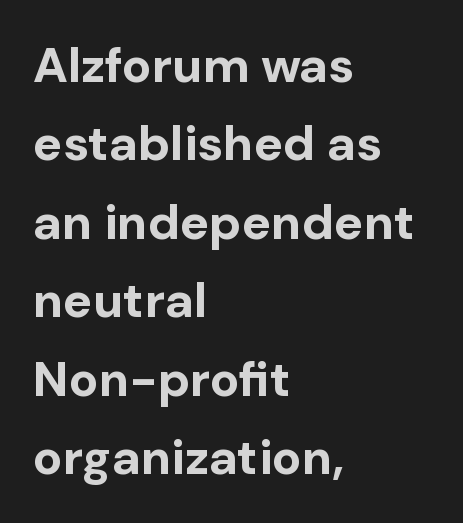
The image shows 49 px bold sans-serif type, upright; set left-aligned, normal line spacing (1.6x), normal letter spacing, not underlined; low stroke contrast and a medium x-height.
